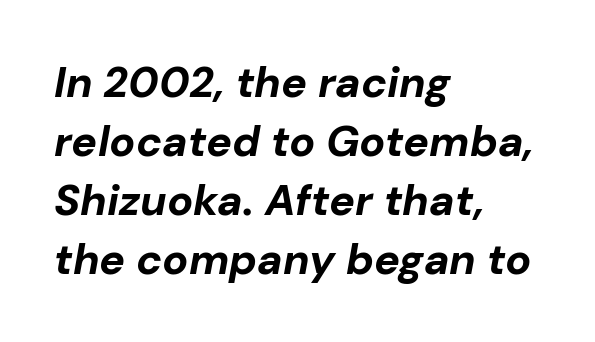
The letters advance in unequal steps, a hallmark of proportional type. Horizontally, the lines are justified to the leading edge only. The line-height multiplier appears to be the usual default. Set as a true bold cut, around the 700 mark. Style check: oblique. Words appear dense and cohesive because spacing is normal.
